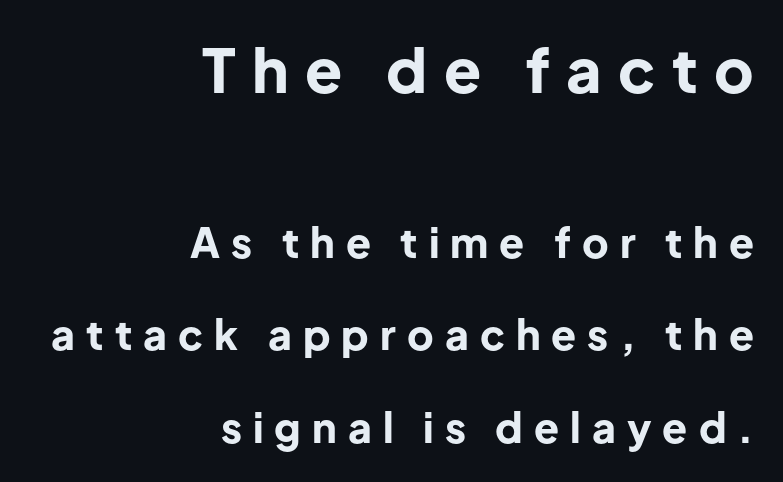
{"serif": "no", "italic": "no", "bold": "yes", "weight": "bold", "width": "normal", "stroke_contrast": "low", "x_height": "medium", "monospaced": "no", "underline": "no", "align": "right", "line_spacing": "loose", "line_spacing_ratio": 2.25, "letter_spacing": "wide", "letter_spacing_em": 0.27, "larger_block": "first", "size_ratio": 1.49, "glyph_px": 61}
